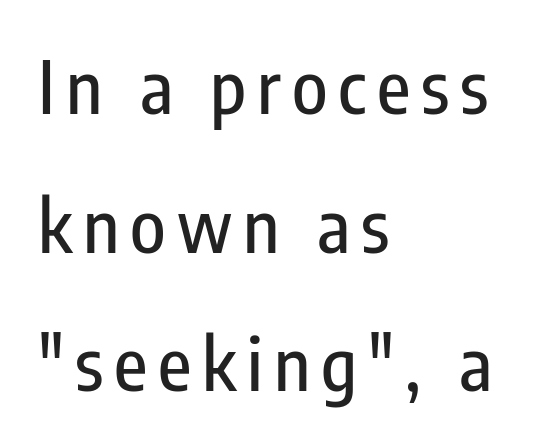
The image shows 73 px condensed sans-serif type, upright; set left-aligned, loose line spacing (1.9x), not underlined; low stroke contrast and a medium x-height.
